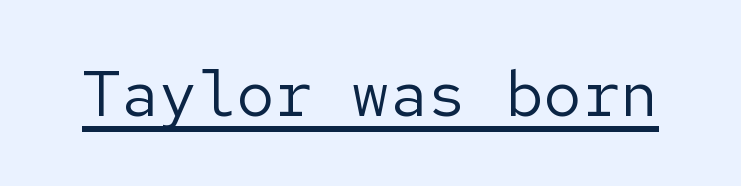
The image shows 64 px regular-weight sans-serif type, upright; set normal letter spacing, underlined; low stroke contrast and a medium x-height.
